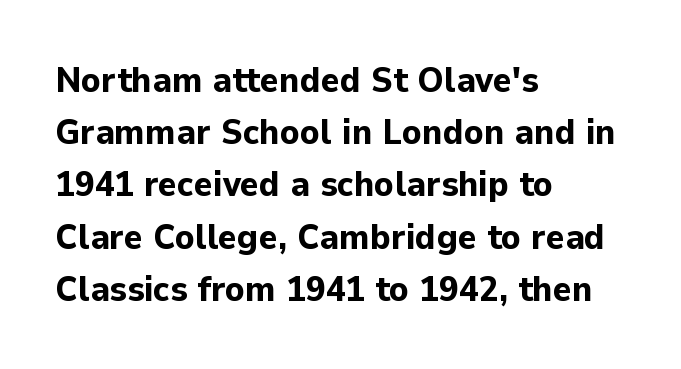
Q: Is the text bold? A: Yes.
Q: Is the text italic (slanted)? A: No, it is upright.
Q: Is the typeface a serif or a sans-serif typeface? A: Sans-serif.
Q: Is the text underlined? A: No.
Q: How is the paragraph aligned? A: Left-aligned.
Q: Is the spacing between letters normal or unusually wide? A: Normal.
Q: Is the spacing between lines tight, normal or loose? A: Normal.
Q: Width (condensed, normal, or wide)? A: Normal.
Q: Stroke contrast? A: Low.
Q: x-height? A: Medium.
Q: Monospaced? A: No.
